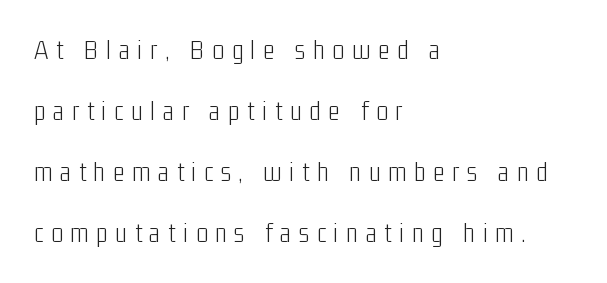
{"serif": "no", "italic": "no", "bold": "no", "weight": "light", "width": "condensed", "stroke_contrast": "low", "x_height": "medium", "monospaced": "no", "underline": "no", "align": "left", "line_spacing": "loose", "line_spacing_ratio": 2.18, "letter_spacing": "wide", "letter_spacing_em": 0.27, "glyph_px": 28}
